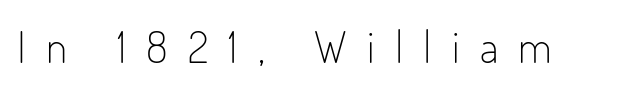
The image shows 44 px light, condensed sans-serif type, upright; set unusually wide letter spacing (+0.46 em), not underlined; low stroke contrast and a small x-height.
